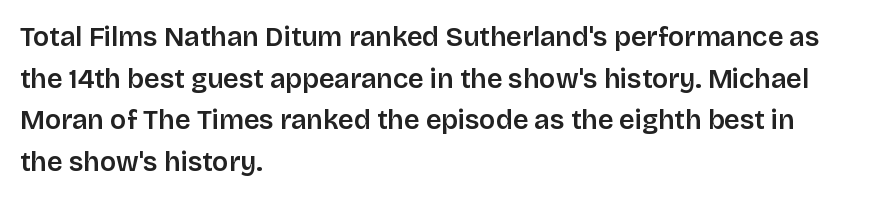
The image shows 27 px text type, upright; set left-aligned, normal line spacing (1.54x), normal letter spacing, not underlined.
